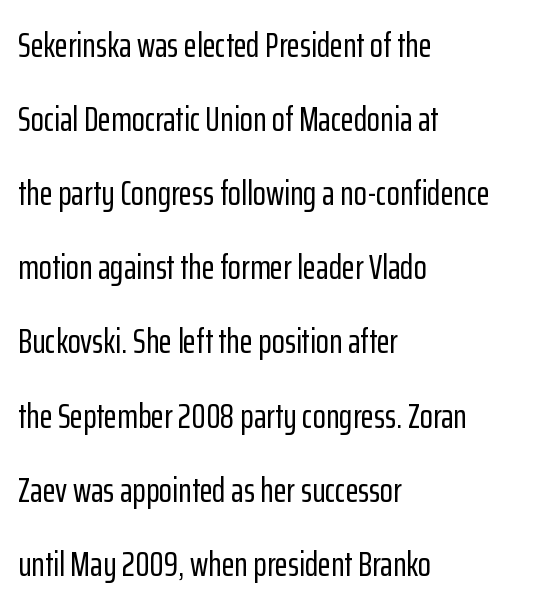
A typesetter would call this leading open, well beyond the default. Designer's note — italics off, roman on. I'd call this a sans setting — the letters go barefoot. Reading down the block, your eye returns to a fixed left position each line. This sample has the flowing, uneven cadence of proportional lettering. Nothing unusual about the tracking: characters are spaced as the font intends.
